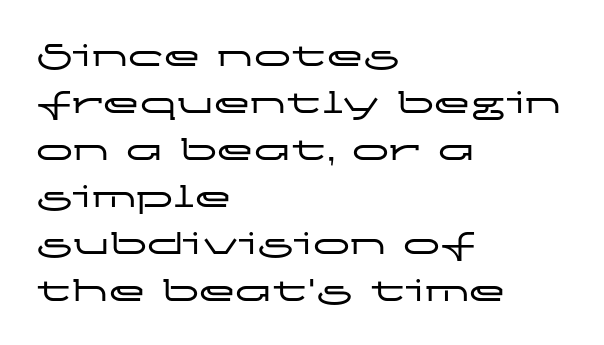
Q: Is the text italic (slanted)? A: No, it is upright.
Q: Is the typeface a serif or a sans-serif typeface? A: Sans-serif.
Q: Is the text underlined? A: No.
Q: How is the paragraph aligned? A: Left-aligned.
Q: Is the spacing between letters normal or unusually wide? A: Normal.
Q: Is the spacing between lines tight, normal or loose? A: Normal.
Q: Width (condensed, normal, or wide)? A: Wide.
Q: Stroke contrast? A: Low.
Q: x-height? A: Medium.
Q: Monospaced? A: No.
